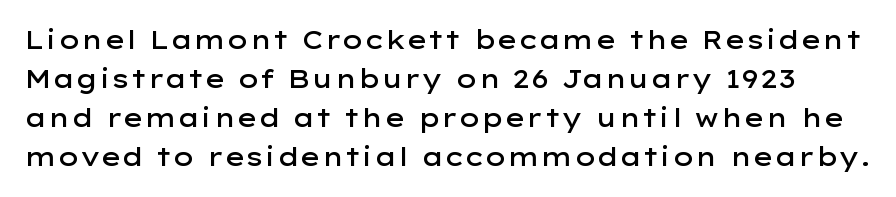
{"italic": "no", "bold": "semi", "underline": "no", "line_spacing": "normal", "line_spacing_ratio": 1.56, "letter_spacing": "normal", "letter_spacing_em": 0.0, "glyph_px": 25}
